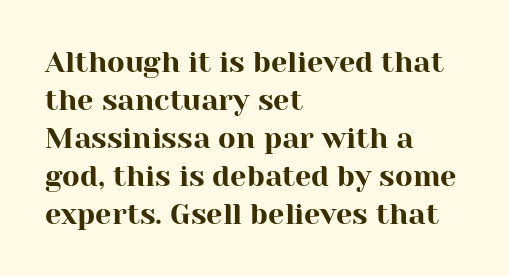
Vertically, the passage feels balanced, rows spaced as you'd expect. Think of a printed novel: that variable character pitch is what you see here. Serifs: yes, visible at the terminals of the letterforms. Characters remain perfectly vertical along every line. Letters rest on an invisible, unmarked baseline. Students, note that the glyphs here touch the page at normal intervals.
